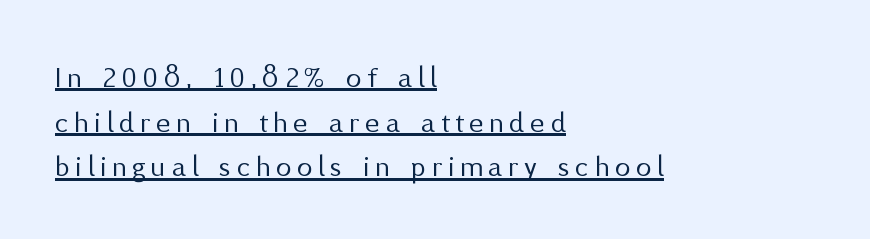
The rendering shows plain stroke endings on the letterforms — a sans-serif design. Vertical spacing — default. Italic? Not at all — the glyphs are vertical. Line starts are locked; line ends wander. Underlining? Definitely there. Is this a heavy cut? Hardly; it is regular or lighter.
